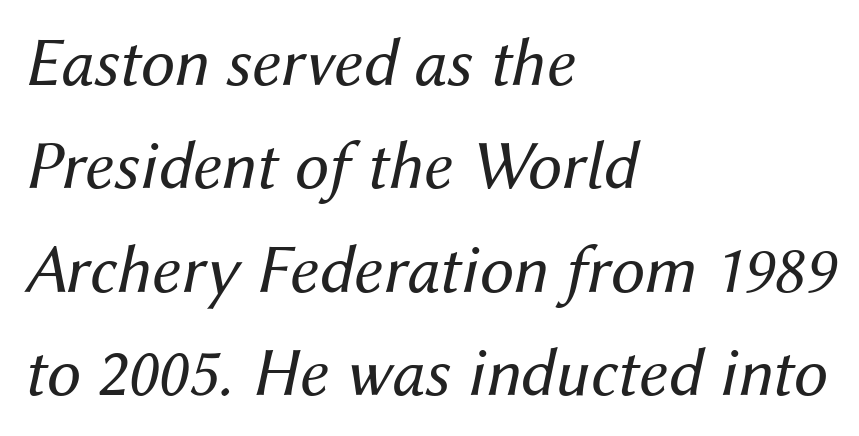
{"italic": "yes", "lean": "right", "slant_degrees": 12, "bold": "no", "weight": "regular", "width": "normal", "stroke_contrast": "medium", "x_height": "medium", "monospaced": "no", "underline": "no", "align": "left", "line_spacing": "normal", "line_spacing_ratio": 1.5, "letter_spacing": "normal", "letter_spacing_em": 0.0, "glyph_px": 69}
